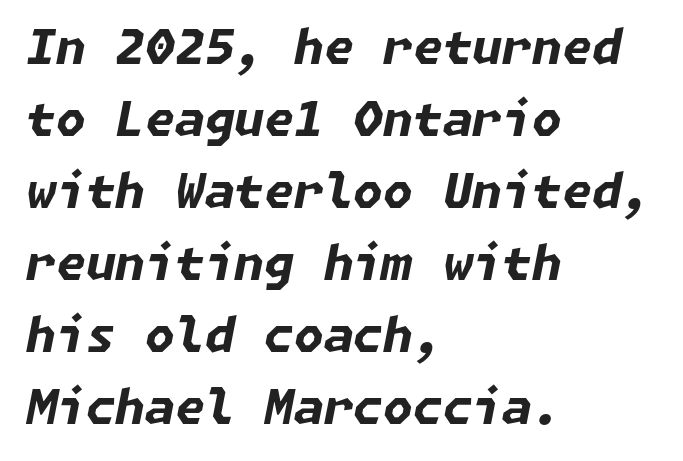
{"italic": "yes", "lean": "right", "slant_degrees": 11, "bold": "yes", "weight": "bold", "width": "normal", "stroke_contrast": "low", "x_height": "medium", "underline": "no", "align": "left", "line_spacing": "normal", "line_spacing_ratio": 1.5, "letter_spacing": "normal", "letter_spacing_em": 0.0, "glyph_px": 48}
